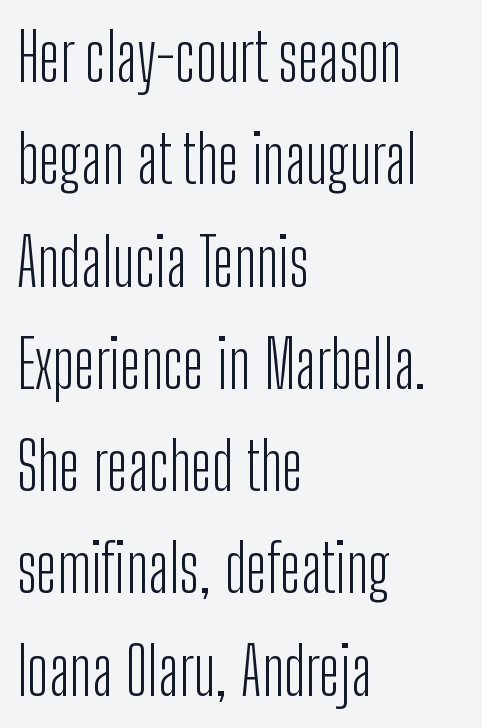
Q: Is the text bold? A: No.
Q: Is the text italic (slanted)? A: No, it is upright.
Q: Is the typeface a serif or a sans-serif typeface? A: Sans-serif.
Q: Is the text underlined? A: No.
Q: How is the paragraph aligned? A: Left-aligned.
Q: Is the spacing between letters normal or unusually wide? A: Normal.
Q: Is the spacing between lines tight, normal or loose? A: Normal.
Q: Width (condensed, normal, or wide)? A: Condensed.
Q: Stroke contrast? A: Low.
Q: x-height? A: Medium.
Q: Monospaced? A: No.
